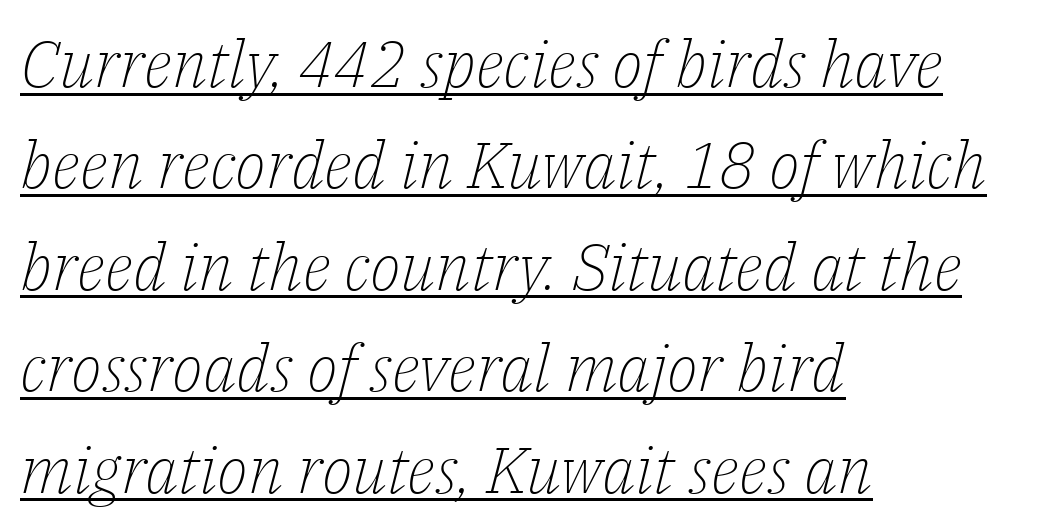
The rendering uses natural spacing where letterforms have individual widths. Notice how the stems are inclined rather than vertical — that's the hallmark of italics. Type style note: has serifs. Caption: face not bold, strokes unweighted. A typesetter would call this zero additional tracking.
